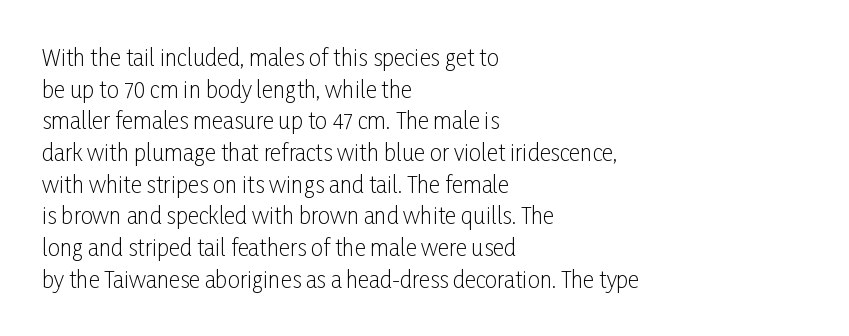
The image shows 22 px text type, upright; set left-aligned, normal line spacing (1.44x), normal letter spacing, not underlined.
